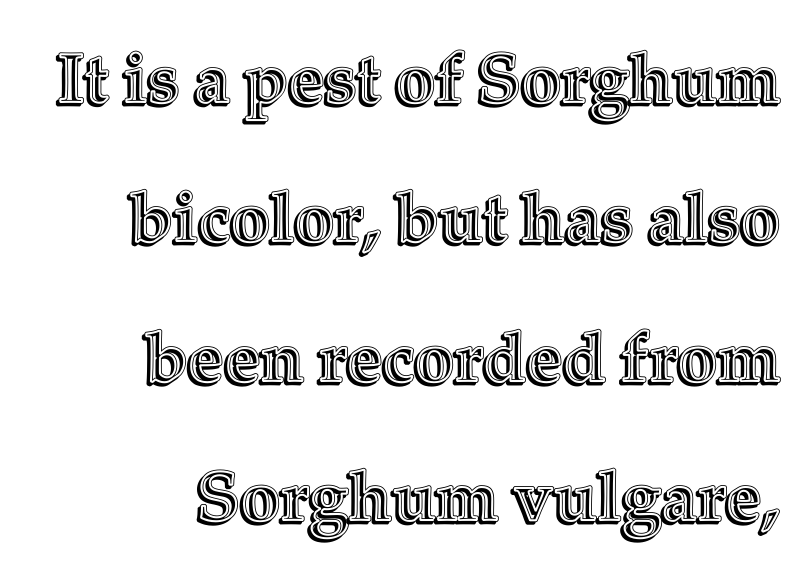
Q: Is the text italic (slanted)? A: No, it is upright.
Q: Is the text underlined? A: No.
Q: How is the paragraph aligned? A: Right-aligned.
Q: Is the spacing between letters normal or unusually wide? A: Normal.
Q: Is the spacing between lines tight, normal or loose? A: Loose.
Q: Width (condensed, normal, or wide)? A: Normal.
Q: x-height? A: Medium.
Q: Monospaced? A: No.
